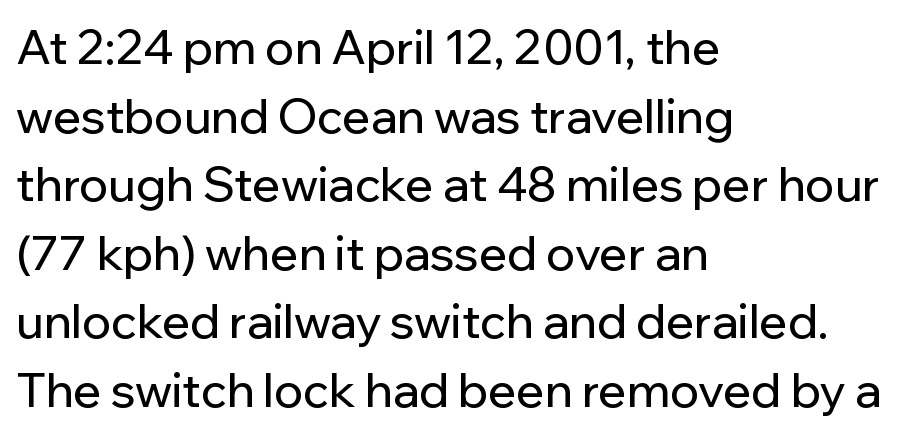
{"serif": "no", "italic": "no", "width": "normal", "stroke_contrast": "low", "x_height": "medium", "monospaced": "no", "underline": "no", "align": "left", "line_spacing": "normal", "line_spacing_ratio": 1.46, "letter_spacing": "normal", "letter_spacing_em": 0.0, "glyph_px": 47}
